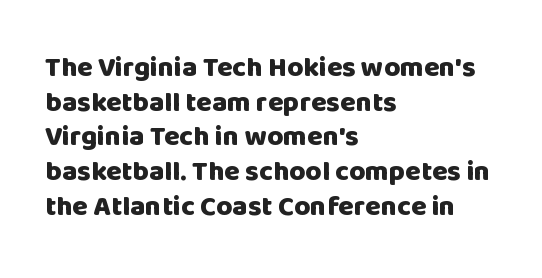
The image shows 28 px heavy sans-serif type, upright; set left-aligned, line spacing 1.24x, normal letter spacing, not underlined; low stroke contrast and a large x-height.
